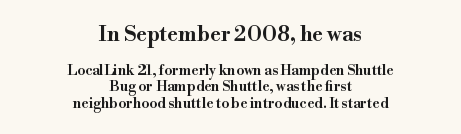
{"italic": "no", "underline": "no", "align": "center", "line_spacing_ratio": 1.16, "letter_spacing": "normal", "letter_spacing_em": 0.0, "larger_block": "first", "size_ratio": 1.5, "glyph_px": 21}
